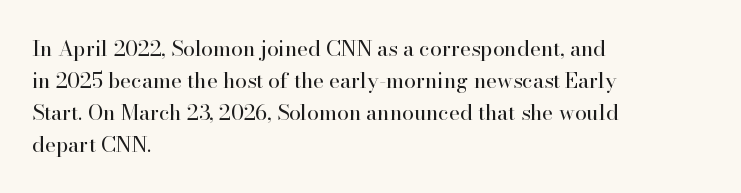
Q: Is the text bold? A: No.
Q: Is the text italic (slanted)? A: No, it is upright.
Q: Is the text underlined? A: No.
Q: How is the paragraph aligned? A: Left-aligned.
Q: Is the spacing between letters normal or unusually wide? A: Normal.
Q: Is the spacing between lines tight, normal or loose? A: Normal.
